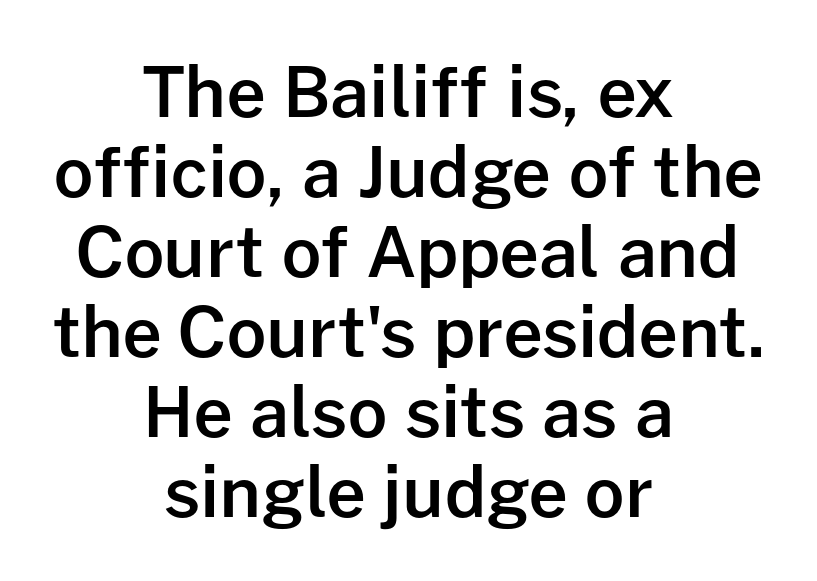
The face used here is a semibold: visibly heavier than regular, lighter than bold. Posture: vertical. The type is set solid horizontally, with unmodified tracking. The letters advance in unequal steps, a hallmark of proportional type.
